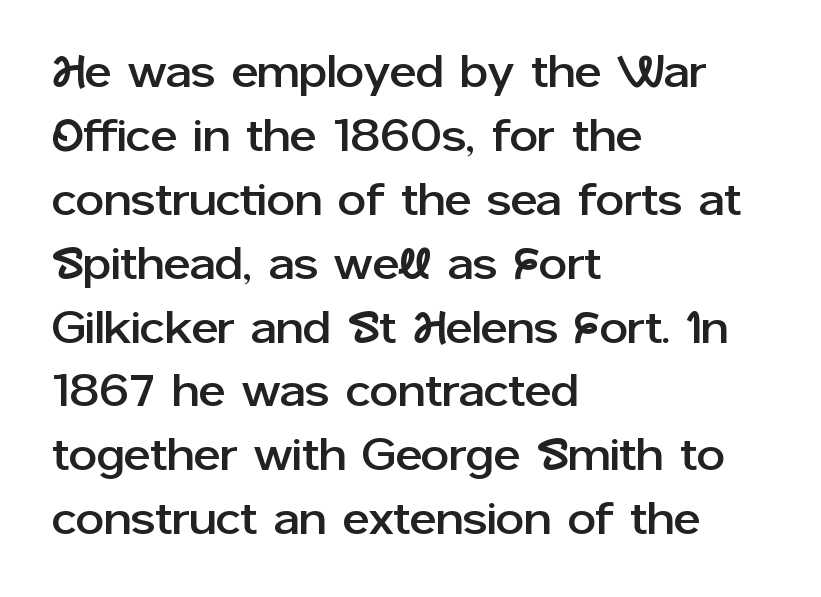
{"serif": "no", "italic": "no", "width": "normal", "stroke_contrast": "low", "x_height": "medium", "monospaced": "no", "underline": "no", "align": "left", "line_spacing": "normal", "line_spacing_ratio": 1.42, "letter_spacing": "normal", "letter_spacing_em": 0.0, "glyph_px": 45}
